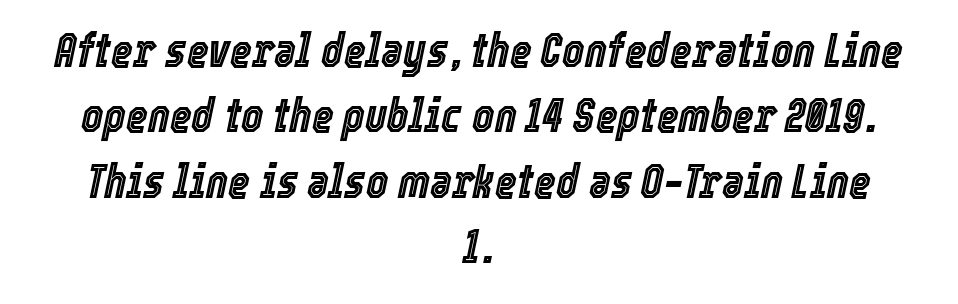
{"italic": "yes", "lean": "right", "slant_degrees": 12, "width": "condensed", "x_height": "medium", "monospaced": "no", "underline": "no", "align": "center", "line_spacing": "normal", "line_spacing_ratio": 1.39, "letter_spacing": "normal", "letter_spacing_em": 0.0, "glyph_px": 47}
